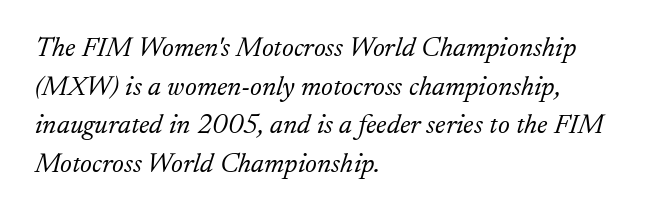
The image shows 28 px light serif type, italic (leaning right); set left-aligned, normal line spacing (1.38x), normal letter spacing, not underlined; low stroke contrast and a small x-height.
